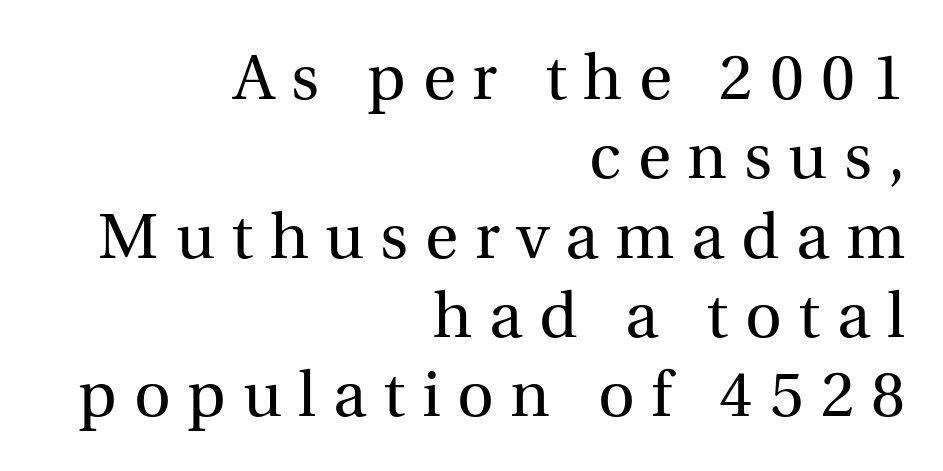
Q: Is the text bold? A: No.
Q: Is the text italic (slanted)? A: No, it is upright.
Q: Is the typeface a serif or a sans-serif typeface? A: Serif.
Q: Is the text underlined? A: No.
Q: How is the paragraph aligned? A: Right-aligned.
Q: Is the spacing between letters normal or unusually wide? A: Unusually wide.
Q: Width (condensed, normal, or wide)? A: Normal.
Q: x-height? A: Medium.
Q: Monospaced? A: No.
